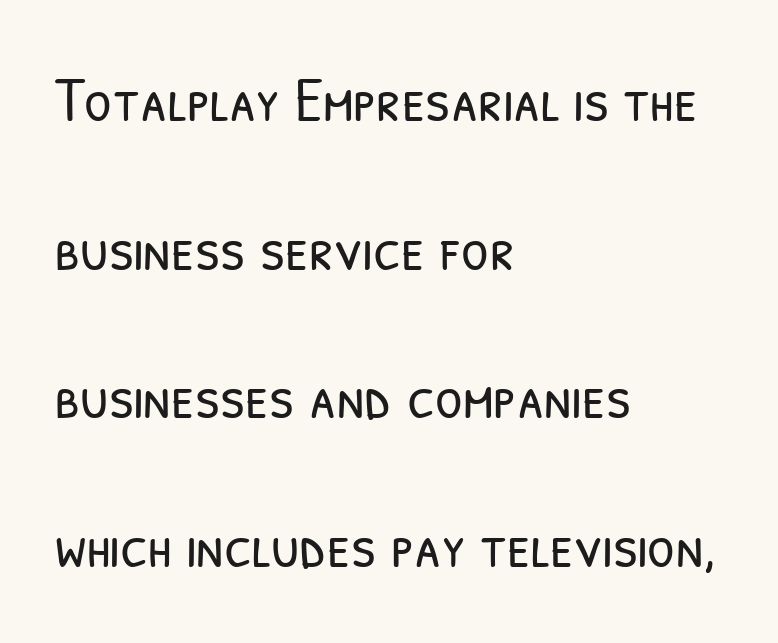
The string is rendered with underlining switched off. A typesetter would call this proportional, since set widths differ per character. The rendering uses a large line-height, opening up the rows. Where is the straight margin? On the left.
